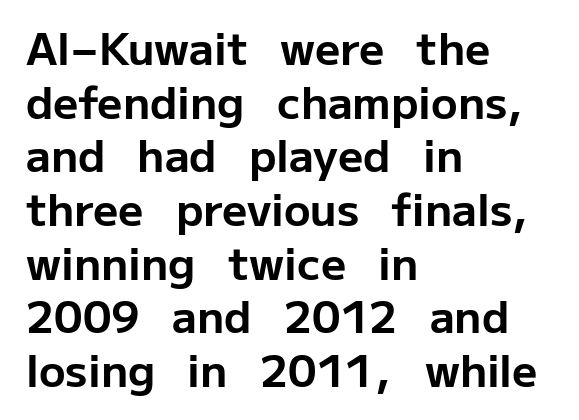
The image shows 44 px bold sans-serif type, upright; set left-aligned, line spacing 1.22x, normal letter spacing, not underlined; low stroke contrast and a medium x-height.
